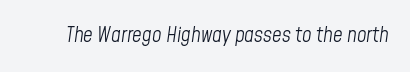
The passage shown has conventional tracking throughout. Every character sits at an angle, as italics do. A quiet, ordinary-to-light weight characterises the typeface. No word sits above an underline.
